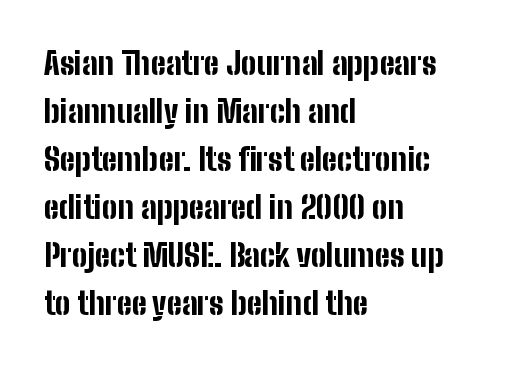
The passage shown stacks its lines at a standard gap. Alignment: flush left. What kind of face is this? One without serifs — a sans. Ordinary non-slanted type is in use. There is no visible air inserted between adjacent glyphs. This sample has the flowing, uneven cadence of proportional lettering.
